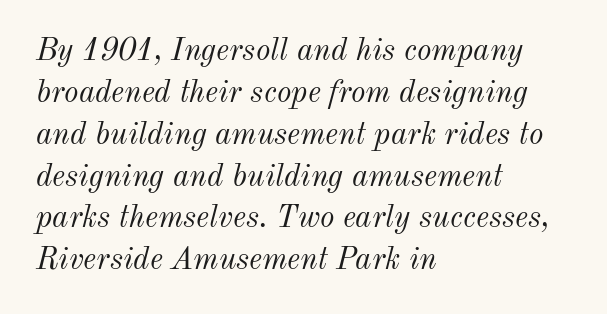
The image shows 31 px light type, italic (leaning right); set left-aligned, normal line spacing (1.35x), normal letter spacing, not underlined; medium stroke contrast and a small x-height.
